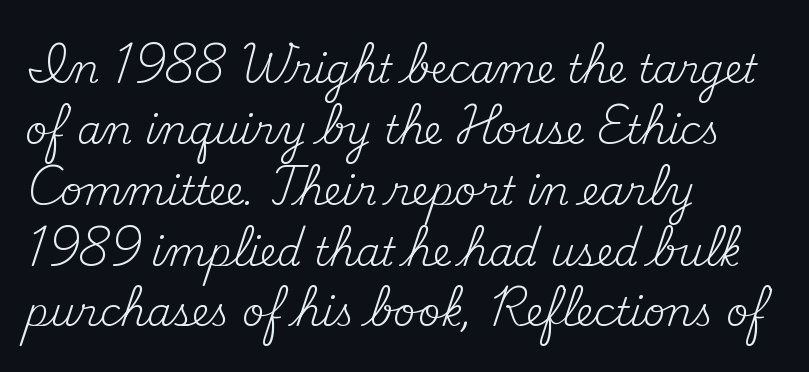
Q: Is the text bold? A: No.
Q: Is the text italic (slanted)? A: Yes.
Q: Is the typeface a serif or a sans-serif typeface? A: Serif.
Q: Is the text underlined? A: No.
Q: How is the paragraph aligned? A: Left-aligned.
Q: Is the spacing between letters normal or unusually wide? A: Normal.
Q: Is the spacing between lines tight, normal or loose? A: Normal.
Q: Width (condensed, normal, or wide)? A: Normal.
Q: Stroke contrast? A: Medium.
Q: x-height? A: Small.
Q: Monospaced? A: No.
